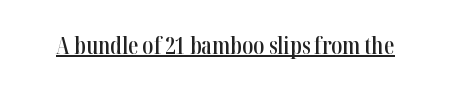
The image shows 23 px text type, upright; set normal letter spacing, underlined.
